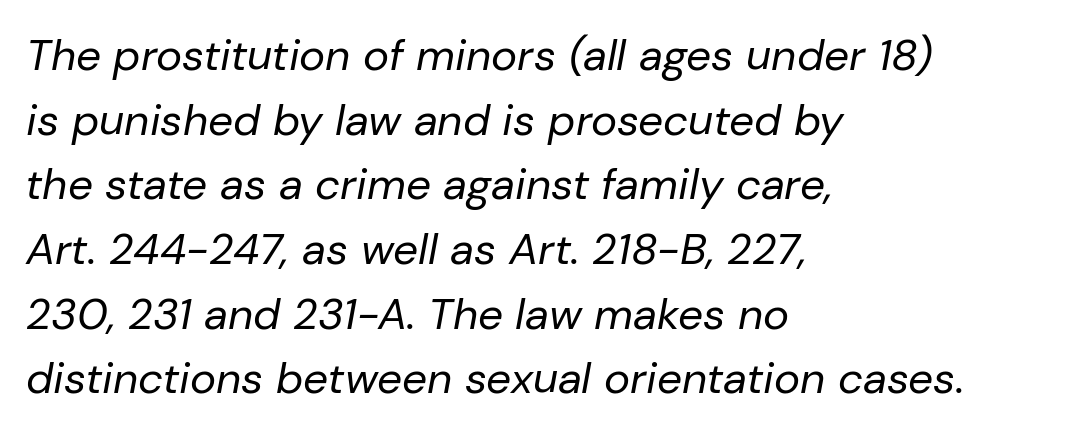
The strokes carry an ordinary text weight at most. Here the designer chose a conventional face with non-uniform glyph widths. This is oblique type, the kind used for emphasis or titles. Each word holds together tightly as a unit, with standard inter-letter gaps. Reading down the column, the eye jumps a familiar distance to each next line. The space directly below the letters is spotless.
